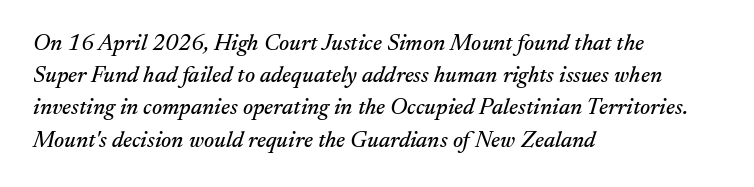
The rows are spaced the way most documents space them. Every character sits at an angle, as italics do. The line texture is even and compact thanks to regular tracking. Rule under the text: the space is simply empty. The setting favours the left margin, as ordinary paragraphs usually do.
